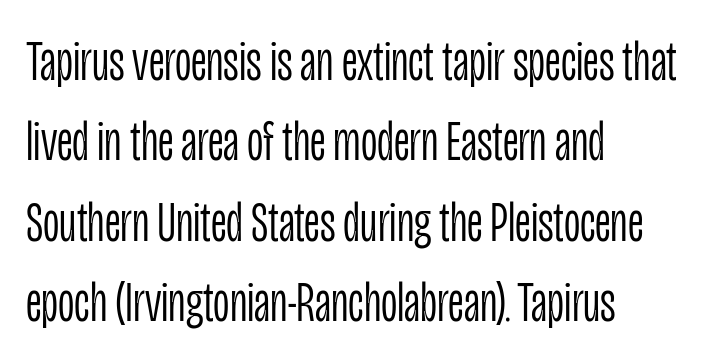
You could not count columns in this text — the font is proportionally spaced. Typeset ragged right — the left edge is the straight one. No heavy texture on the line: the type isn't bold. Nothing unusual about the tracking: characters are spaced as the font intends.
